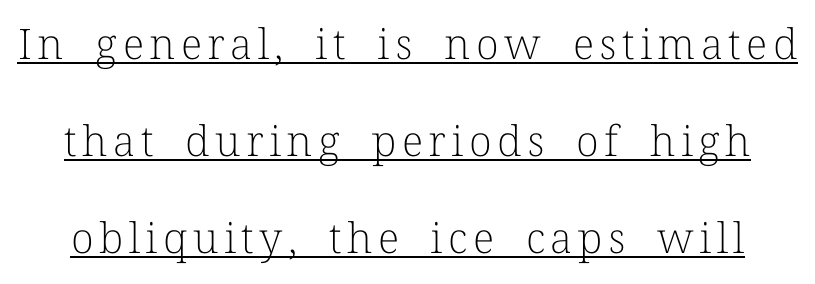
These lines are rendered in a variable-pitch font. Letterform terminals end in serifs throughout the passage. Each line of the rendering has a horizontal stroke beneath the glyphs. Successive baselines arrive slowly, with a big drop between each. Ordinary non-slanted type is in use.
